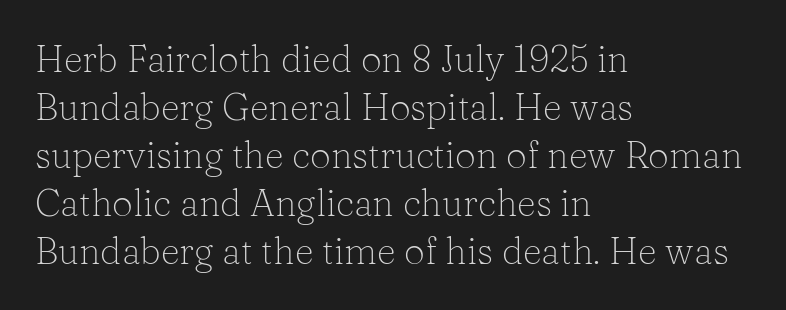
The image shows 37 px light serif type, upright; set left-aligned, normal line spacing (1.3x), normal letter spacing, not underlined; low stroke contrast and a medium x-height.
